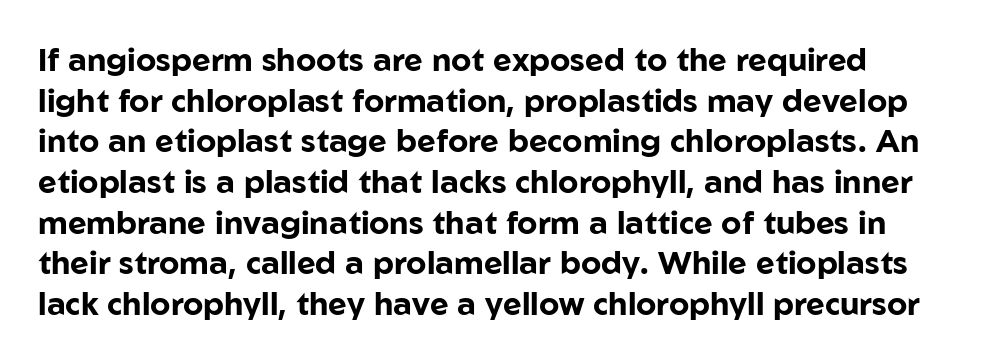
The face used here is a sans, in the tradition of grotesques and geometrics. The leading is moderate, giving the passage an even texture. Words appear dense and cohesive because spacing is normal. Designer's note — italics off, roman on.
